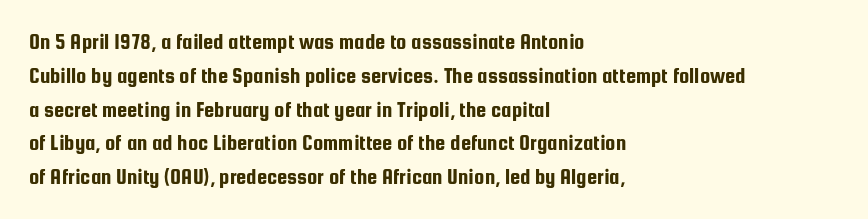
Q: Is the text italic (slanted)? A: No, it is upright.
Q: Is the text underlined? A: No.
Q: How is the paragraph aligned? A: Left-aligned.
Q: Is the spacing between letters normal or unusually wide? A: Normal.
Q: Is the spacing between lines tight, normal or loose? A: Normal.
